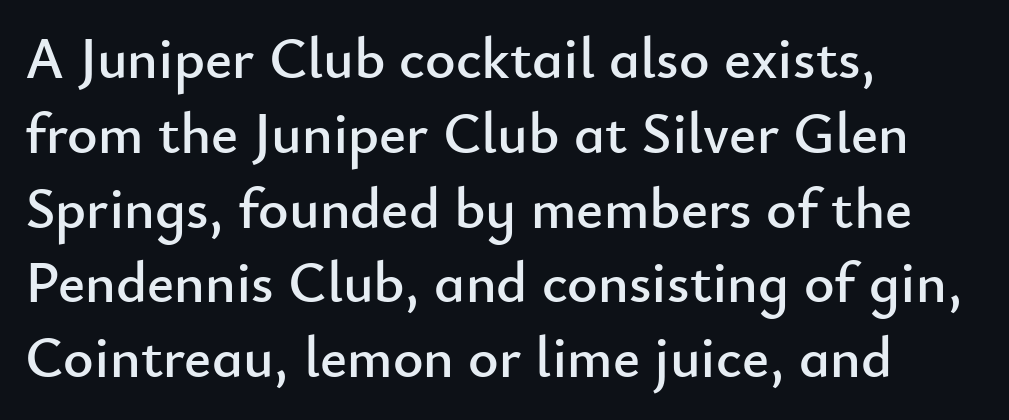
Q: Is the text italic (slanted)? A: No, it is upright.
Q: Is the typeface a serif or a sans-serif typeface? A: Sans-serif.
Q: Is the text underlined? A: No.
Q: How is the paragraph aligned? A: Left-aligned.
Q: Is the spacing between letters normal or unusually wide? A: Normal.
Q: Is the spacing between lines tight, normal or loose? A: Normal.
Q: Width (condensed, normal, or wide)? A: Normal.
Q: Stroke contrast? A: Low.
Q: x-height? A: Small.
Q: Monospaced? A: No.
